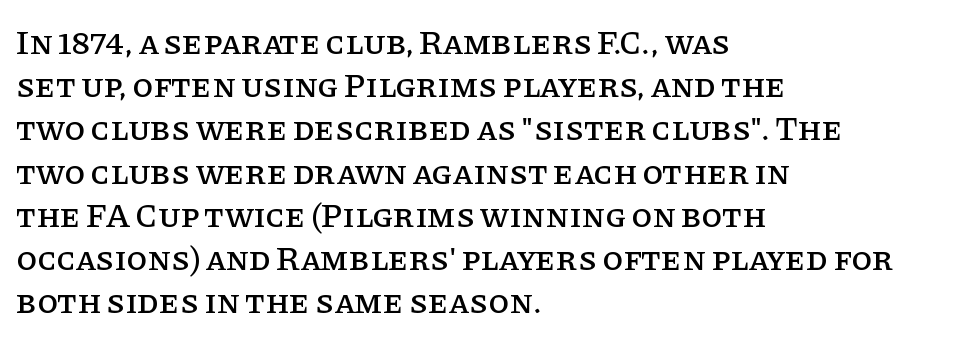
The image shows 34 px serif type, upright; set left-aligned, normal line spacing (1.27x), normal letter spacing, not underlined; low stroke contrast and a large x-height.
